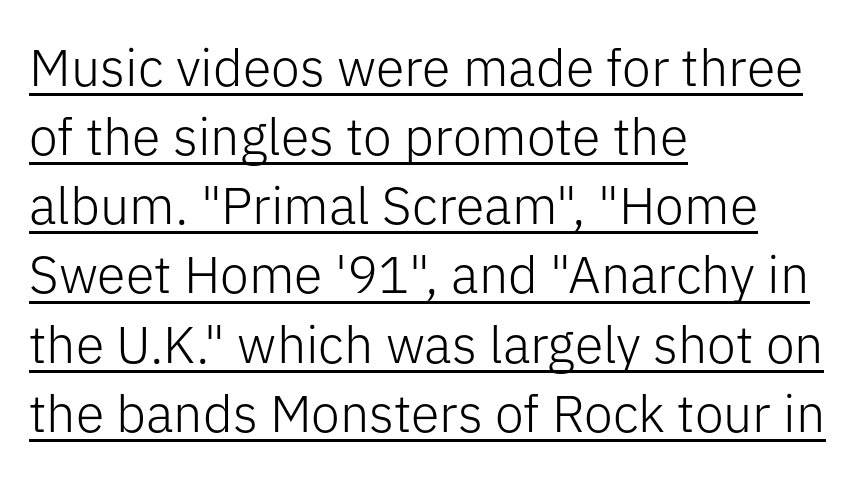
The image shows 52 px light sans-serif type, upright; set left-aligned, normal line spacing (1.33x), normal letter spacing, underlined; low stroke contrast and a medium x-height.
